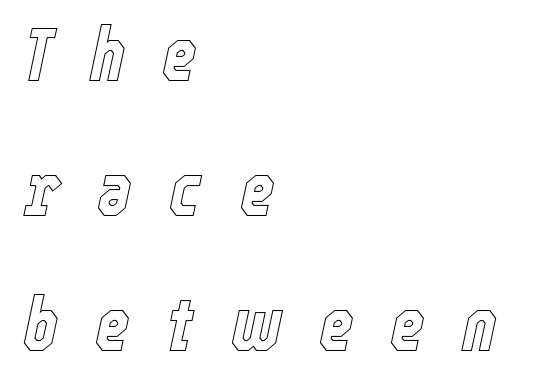
The tracking reads as deliberately expanded to a designer's eye. Is this a fixed-width face? No — the glyphs have proportional, varying widths. Every row of glyphs begins at an identical x-position on the left. Slant detected: the letters are inclined.
